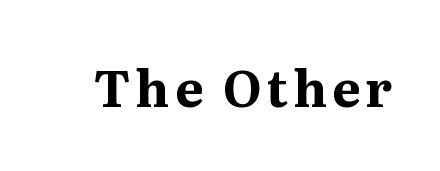
{"serif": "yes", "italic": "no", "bold": "yes", "weight": "bold", "width": "normal", "stroke_contrast": "medium", "x_height": "medium", "monospaced": "no", "underline": "no", "glyph_px": 50}
